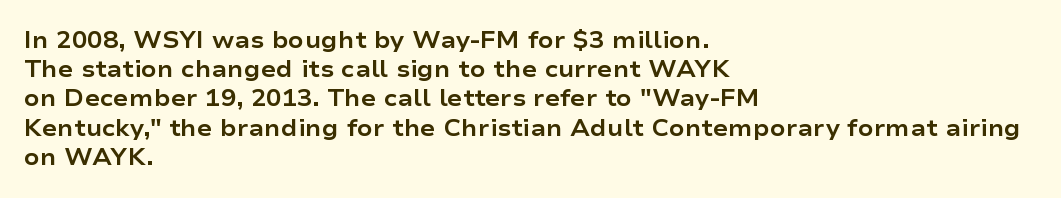
{"italic": "no", "bold": "yes", "underline": "no", "align": "left", "line_spacing": "normal", "line_spacing_ratio": 1.27, "letter_spacing": "normal", "letter_spacing_em": 0.0, "glyph_px": 23}
